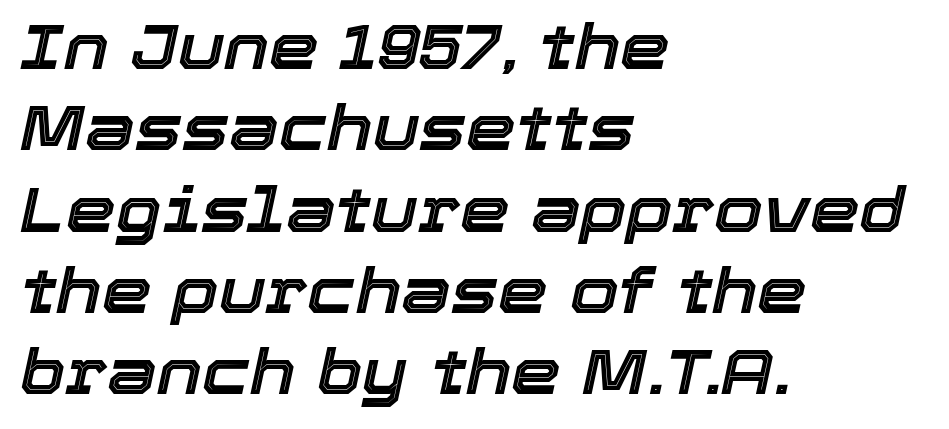
Q: Is the text italic (slanted)? A: Yes, it leans right by about 12 degrees.
Q: Is the text underlined? A: No.
Q: How is the paragraph aligned? A: Left-aligned.
Q: Is the spacing between letters normal or unusually wide? A: Normal.
Q: Is the spacing between lines tight, normal or loose? A: Normal.
Q: Width (condensed, normal, or wide)? A: Normal.
Q: x-height? A: Medium.
Q: Monospaced? A: No.
